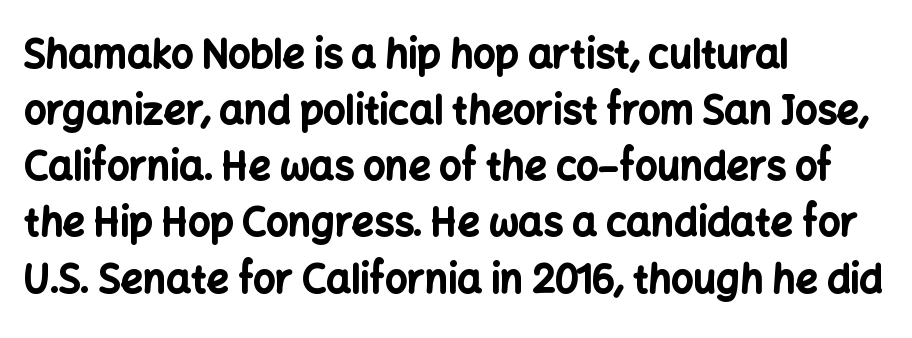
The image shows 39 px bold sans-serif type, upright; set left-aligned, normal line spacing (1.44x), normal letter spacing, not underlined; low stroke contrast and a medium x-height.
